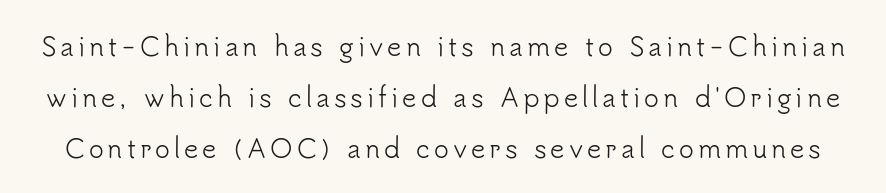
Students, observe: this is what heavily led, spacious text looks like. You can tell it's not italic because the verticals are truly vertical. The face looks like a standard text weight, possibly lighter. The passage shown is not underscored anywhere.
